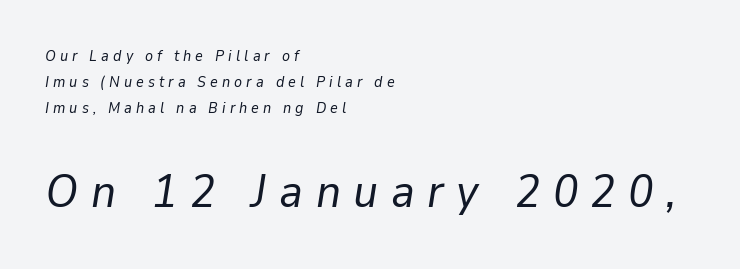
The image shows 46 px regular-weight type, italic (leaning right); set left-aligned, line spacing 1.73x, unusually wide letter spacing (+0.27 em), not underlined; the second (bottom) block is 3.07x larger; low stroke contrast and a medium x-height.
